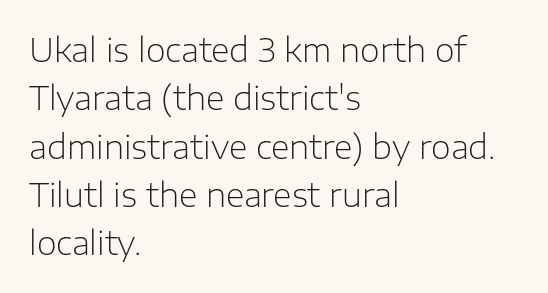
Caption: standard tracking, unaltered. When letters stand straight like this, we call the style roman or upright. The lines sit at an ordinary, default distance from one another. The glyphs in this specimen are sans serif. Check the space under the baseline: it is left empty.
